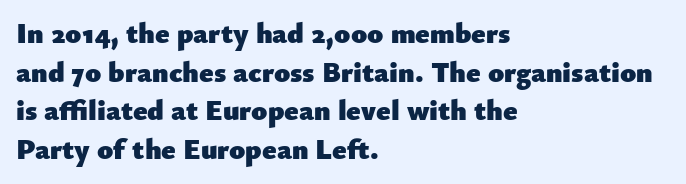
{"serif": "no", "italic": "no", "bold": "yes", "weight": "heavy", "width": "normal", "stroke_contrast": "low", "x_height": "small", "monospaced": "no", "underline": "no", "align": "left", "line_spacing": "normal", "line_spacing_ratio": 1.33, "letter_spacing": "normal", "letter_spacing_em": 0.0, "glyph_px": 29}
